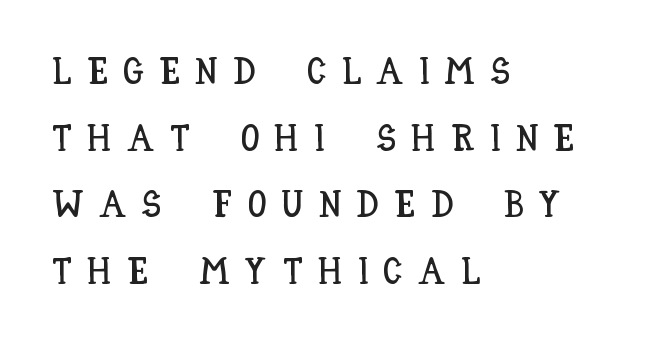
Q: Is the text italic (slanted)? A: No, it is upright.
Q: Is the text underlined? A: No.
Q: How is the paragraph aligned? A: Left-aligned.
Q: Is the spacing between letters normal or unusually wide? A: Unusually wide.
Q: Width (condensed, normal, or wide)? A: Condensed.
Q: Stroke contrast? A: Low.
Q: x-height? A: Large.
Q: Monospaced? A: No.
